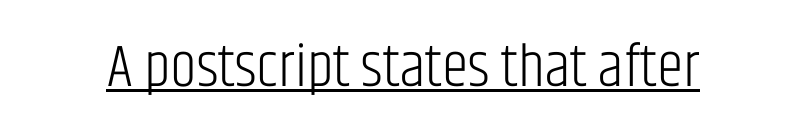
The image shows 60 px light, condensed sans-serif type, upright; set normal letter spacing, underlined; low stroke contrast and a large x-height.
